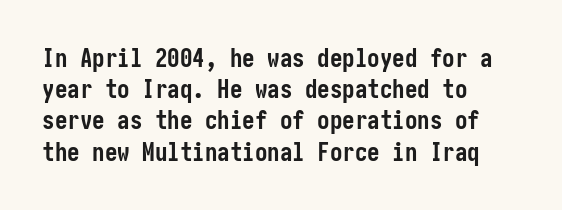
The image shows 25 px bold type, upright; set left-aligned, normal line spacing (1.25x), normal letter spacing, not underlined.
